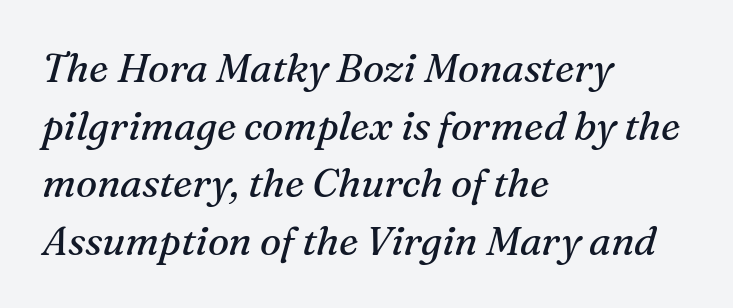
The image shows 40 px regular-weight serif type, italic (leaning right); set left-aligned, normal line spacing (1.44x), normal letter spacing, not underlined; medium stroke contrast and a medium x-height.
